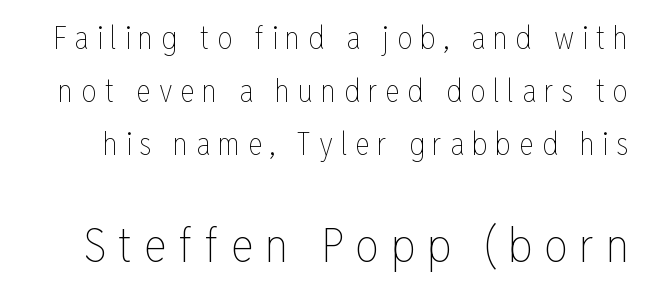
Q: Is the text bold? A: No.
Q: Is the text italic (slanted)? A: No, it is upright.
Q: Is the text underlined? A: No.
Q: Is the spacing between letters normal or unusually wide? A: Unusually wide.
Q: Which block of text is set in a larger size, the first (top) or the second (bottom)? A: The second (bottom) one.
Q: Width (condensed, normal, or wide)? A: Condensed.
Q: Stroke contrast? A: Low.
Q: x-height? A: Medium.
Q: Monospaced? A: No.
